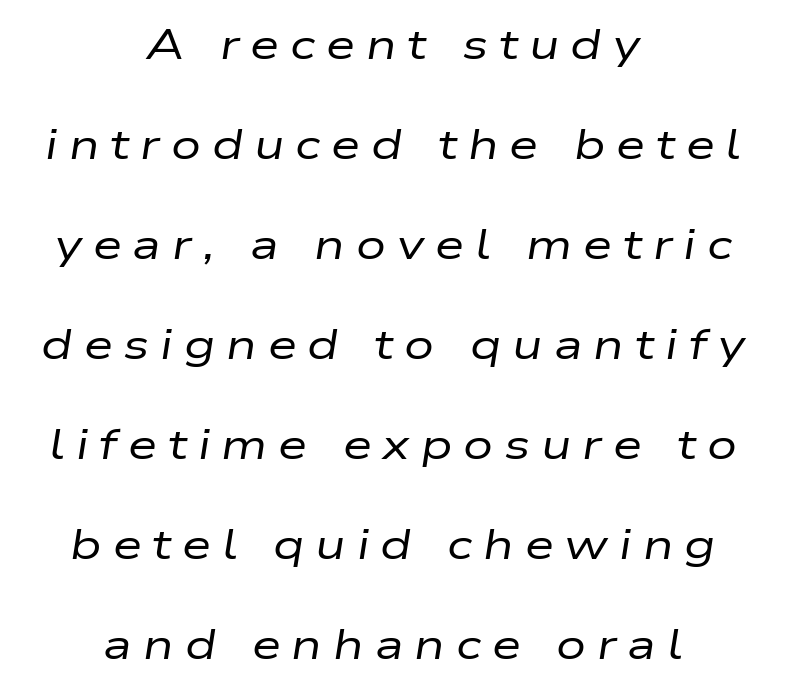
{"italic": "yes", "lean": "right", "slant_degrees": 9, "bold": "no", "weight": "regular", "width": "wide", "stroke_contrast": "low", "x_height": "medium", "monospaced": "no", "underline": "no", "align": "center", "line_spacing": "loose", "line_spacing_ratio": 2.38, "letter_spacing": "wide", "letter_spacing_em": 0.26, "glyph_px": 42}
